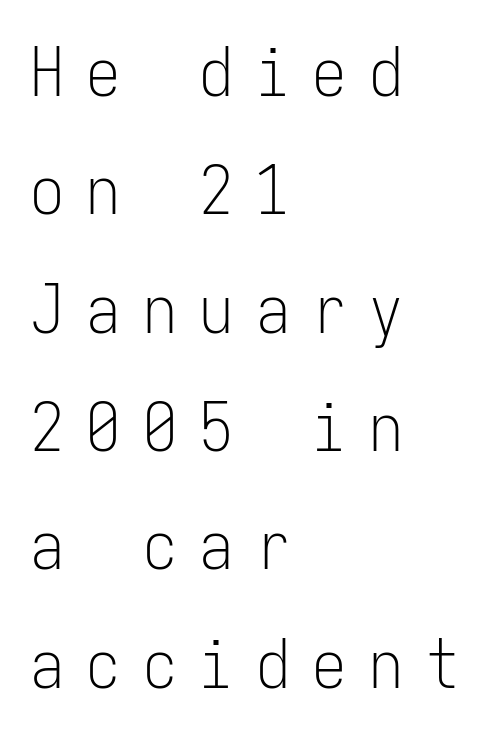
{"serif": "no", "italic": "no", "bold": "no", "weight": "light", "width": "condensed", "stroke_contrast": "low", "x_height": "medium", "monospaced": "yes", "underline": "no", "align": "left", "line_spacing_ratio": 1.74, "letter_spacing": "wide", "letter_spacing_em": 0.33, "glyph_px": 68}
